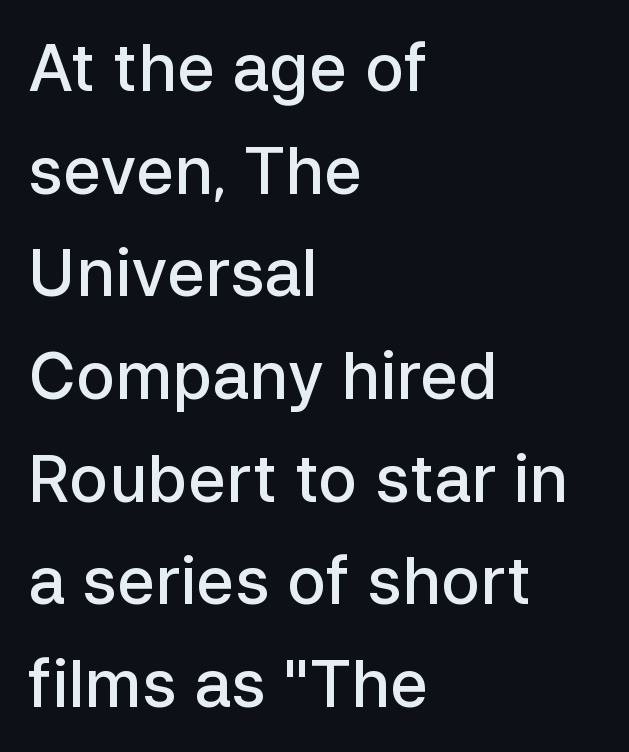
In CSS terms this would be text-align: left. Tall strokes in this sample are plumb rather than angled. These lines sit exactly where default settings would place them. Spacing between characters is what you'd get straight out of the box.
